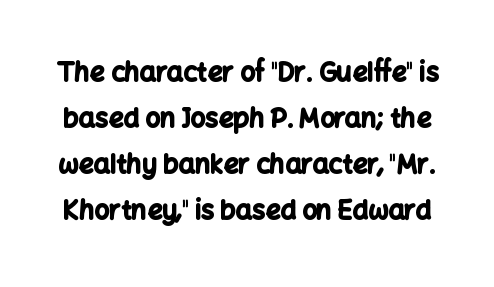
Q: Is the text bold? A: Yes.
Q: Is the text italic (slanted)? A: No, it is upright.
Q: Is the text underlined? A: No.
Q: Is the spacing between letters normal or unusually wide? A: Normal.
